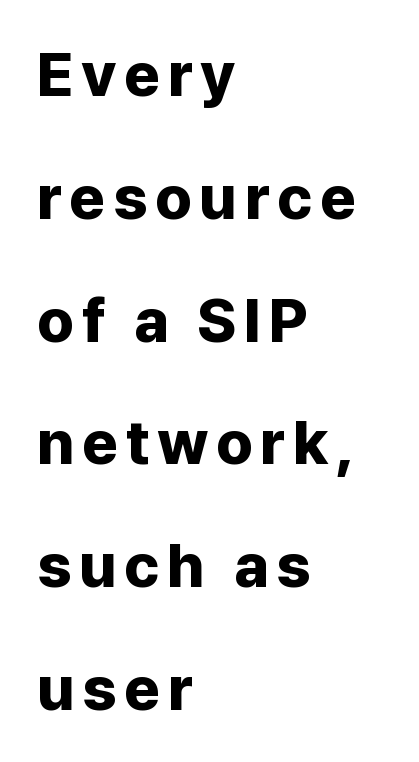
Q: Is the text bold? A: Yes.
Q: Is the text italic (slanted)? A: No, it is upright.
Q: Is the typeface a serif or a sans-serif typeface? A: Sans-serif.
Q: Is the text underlined? A: No.
Q: How is the paragraph aligned? A: Left-aligned.
Q: Is the spacing between lines tight, normal or loose? A: Loose.
Q: Width (condensed, normal, or wide)? A: Normal.
Q: Stroke contrast? A: Low.
Q: x-height? A: Medium.
Q: Monospaced? A: No.
